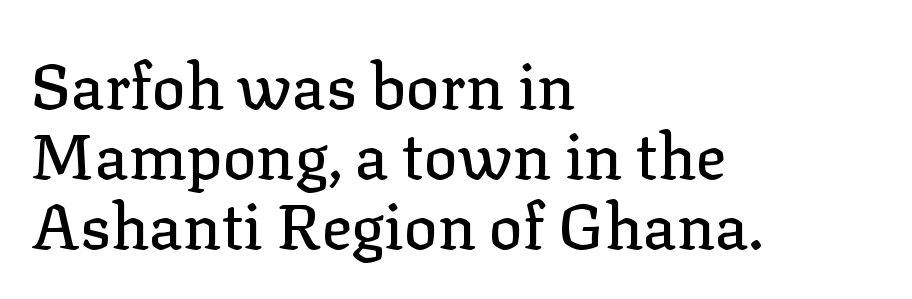
Q: Is the text italic (slanted)? A: No, it is upright.
Q: Is the typeface a serif or a sans-serif typeface? A: Serif.
Q: Is the text underlined? A: No.
Q: How is the paragraph aligned? A: Left-aligned.
Q: Is the spacing between letters normal or unusually wide? A: Normal.
Q: Is the spacing between lines tight, normal or loose? A: Tight.
Q: Width (condensed, normal, or wide)? A: Normal.
Q: Stroke contrast? A: Low.
Q: x-height? A: Medium.
Q: Monospaced? A: No.
